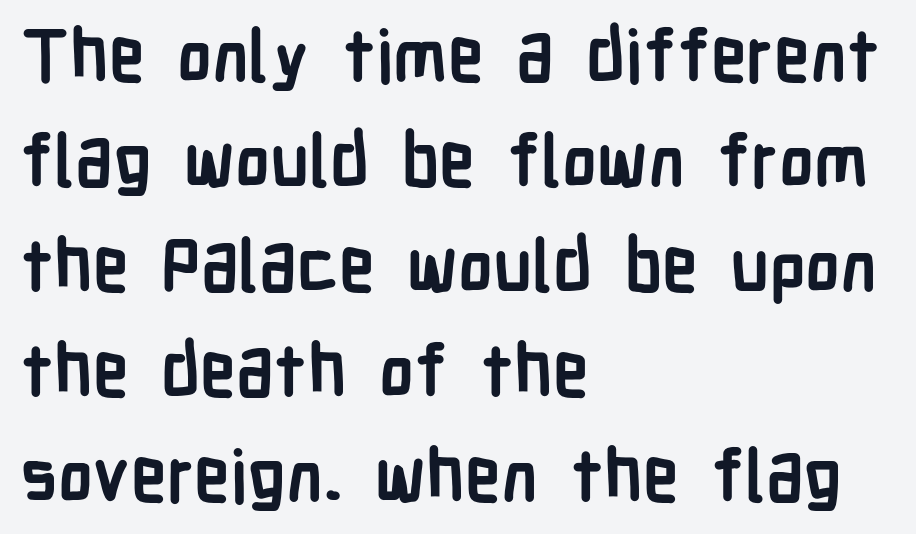
Emphasis by weight is at full strength: bold. Italic? Not at all — the glyphs are vertical. The specimen omits any rule beneath the text block's lines. Interline gaps are of average width in this sample.
